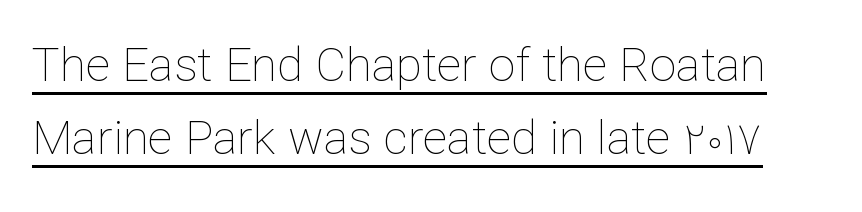
{"italic": "no", "bold": "no", "weight": "thin", "width": "normal", "stroke_contrast": "low", "x_height": "medium", "monospaced": "no", "underline": "yes", "line_spacing": "normal", "line_spacing_ratio": 1.55, "letter_spacing": "normal", "letter_spacing_em": 0.0, "glyph_px": 47}
